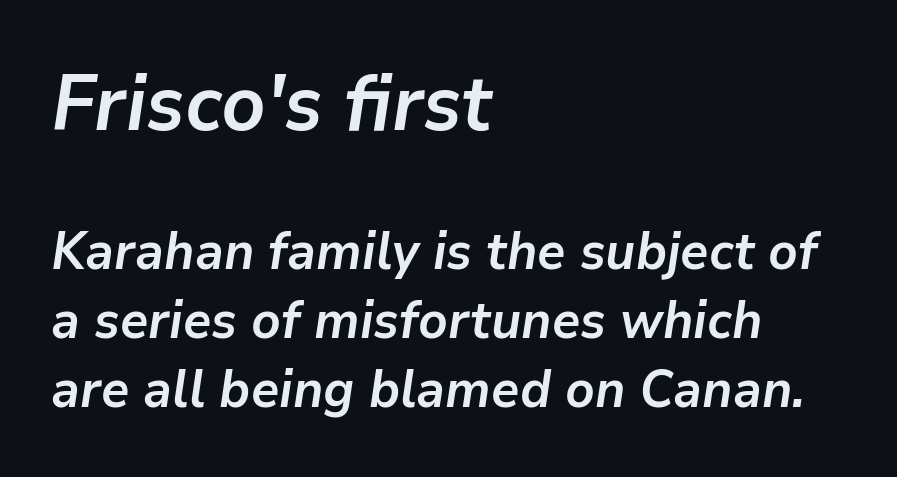
The image shows 78 px semibold type, italic (leaning right); set left-aligned, normal line spacing (1.32x), normal letter spacing, not underlined; the first (top) block is 1.5x larger; low stroke contrast and a medium x-height.
